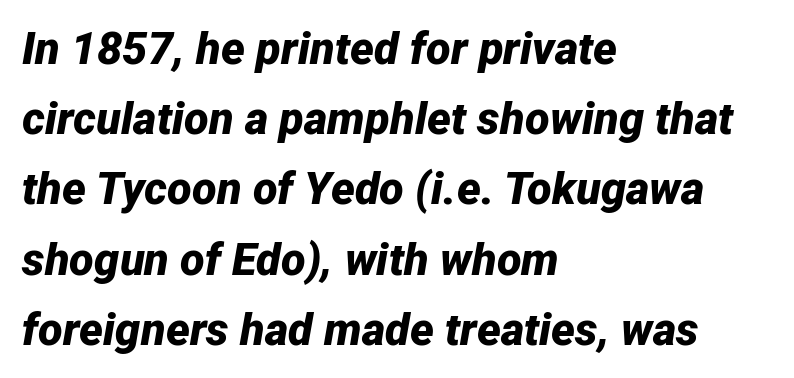
The image shows 45 px bold type, italic (leaning right); set left-aligned, normal line spacing (1.56x), normal letter spacing, not underlined; low stroke contrast and a medium x-height.
